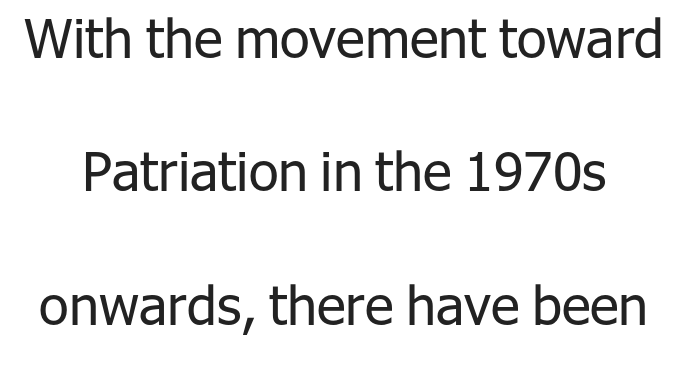
{"serif": "no", "italic": "no", "bold": "no", "weight": "regular", "width": "normal", "stroke_contrast": "low", "x_height": "medium", "monospaced": "no", "underline": "no", "line_spacing": "loose", "line_spacing_ratio": 2.47, "letter_spacing": "normal", "letter_spacing_em": 0.0, "glyph_px": 54}
